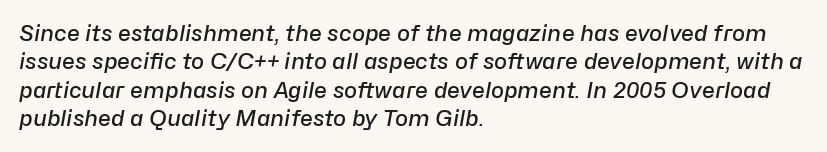
{"italic": "yes", "lean": "right", "slant_degrees": 10, "bold": "semi", "underline": "no", "align": "left", "line_spacing": "normal", "line_spacing_ratio": 1.29, "letter_spacing": "normal", "letter_spacing_em": 0.0, "glyph_px": 22}
